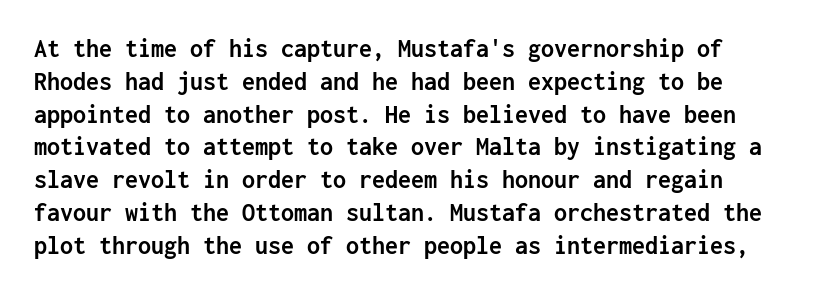
Q: Is the text bold? A: Yes.
Q: Is the text italic (slanted)? A: No, it is upright.
Q: Is the text underlined? A: No.
Q: Is the spacing between letters normal or unusually wide? A: Normal.
Q: Is the spacing between lines tight, normal or loose? A: Normal.
